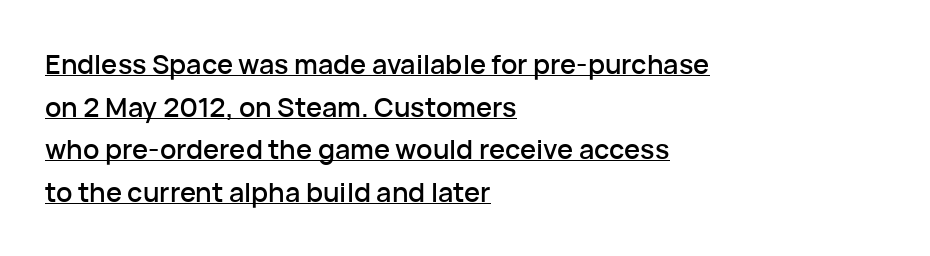
Q: Is the text italic (slanted)? A: No, it is upright.
Q: Is the text underlined? A: Yes.
Q: How is the paragraph aligned? A: Left-aligned.
Q: Is the spacing between letters normal or unusually wide? A: Normal.
Q: Is the spacing between lines tight, normal or loose? A: Normal.
